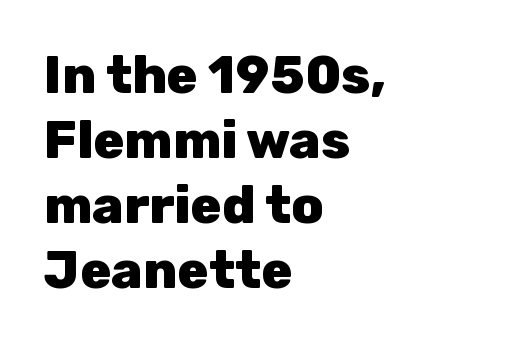
The image shows 52 px heavy sans-serif type, upright; set left-aligned, normal line spacing (1.25x), normal letter spacing, not underlined; low stroke contrast and a medium x-height.
